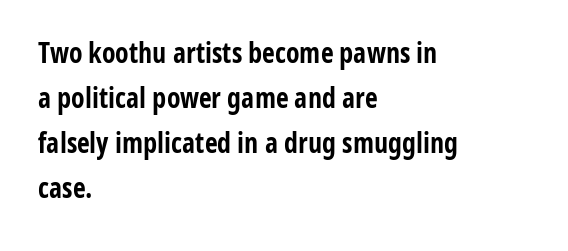
The image shows 28 px bold, condensed sans-serif type, upright; set left-aligned, normal line spacing (1.61x), normal letter spacing, not underlined; low stroke contrast and a medium x-height.
